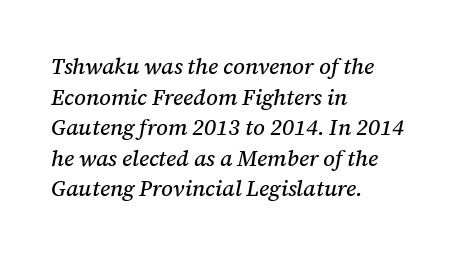
The image shows 22 px text type, italic (leaning right); set left-aligned, normal line spacing (1.39x), normal letter spacing, not underlined.
